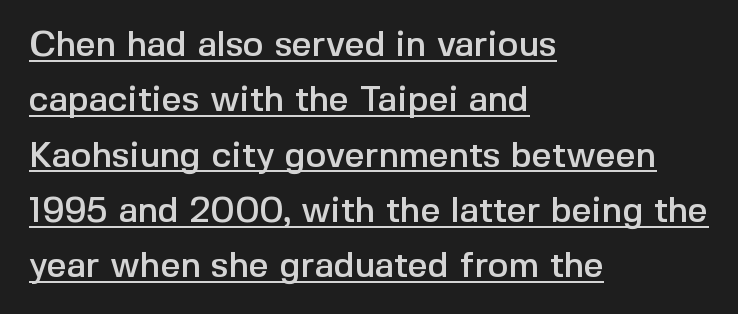
The image shows 35 px sans-serif type, upright; set left-aligned, normal line spacing (1.58x), normal letter spacing, underlined; a medium x-height.
